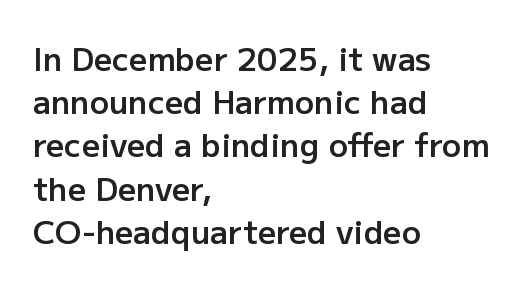
Characters follow at the spacing the type designer built in. Summary of weight: moderately heavy, a semibold. Left-aligned paragraph, ragged on the right. The letters advance in unequal steps, a hallmark of proportional type. Do the letters lean? They stand straight.
